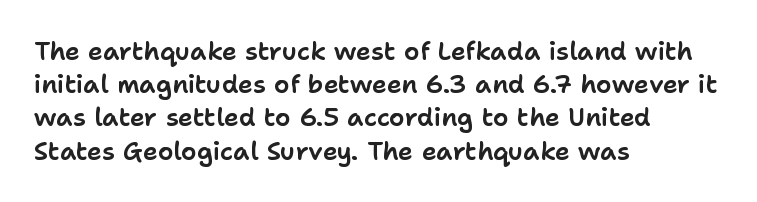
Students, observe: this is what conventionally led text looks like. Look at the tracking — it's just the regular setting, nothing added. The paragraph has a hard left edge and a soft right edge. Check under the words: just untouched page. The lettering holds an erect, upright posture throughout.
